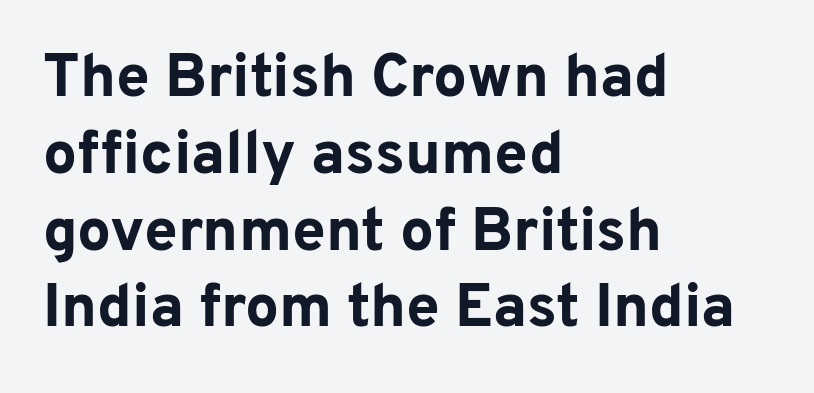
The string is rendered with underlining switched off. On the weight axis this lands at bold, roughly 700. Typographically, this falls in the sans-serif category. There is no visible air inserted between adjacent glyphs.
